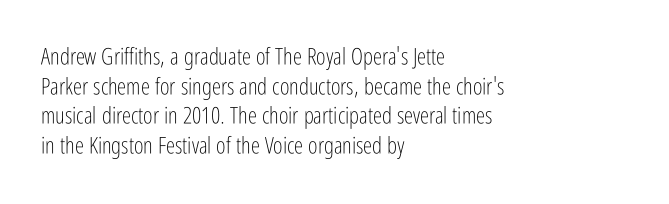
The image shows 23 px text type, upright; set left-aligned, normal line spacing (1.29x), normal letter spacing, not underlined.
